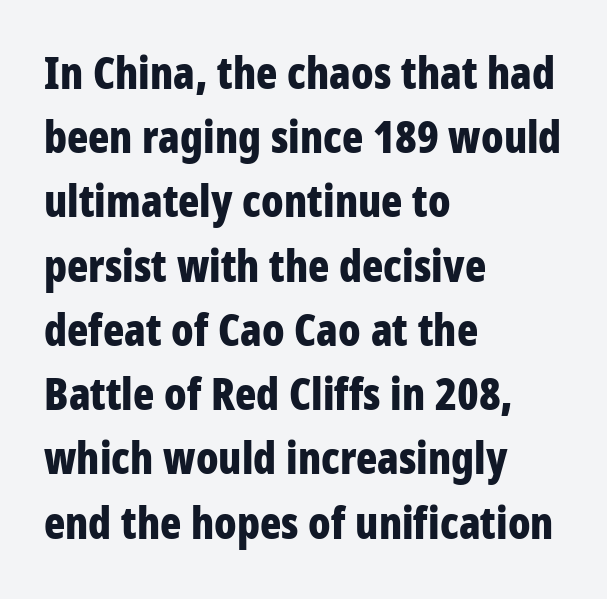
{"serif": "no", "italic": "no", "bold": "yes", "weight": "bold", "width": "condensed", "stroke_contrast": "low", "x_height": "large", "monospaced": "no", "underline": "no", "align": "left", "line_spacing": "normal", "line_spacing_ratio": 1.46, "letter_spacing": "normal", "letter_spacing_em": 0.0, "glyph_px": 44}
